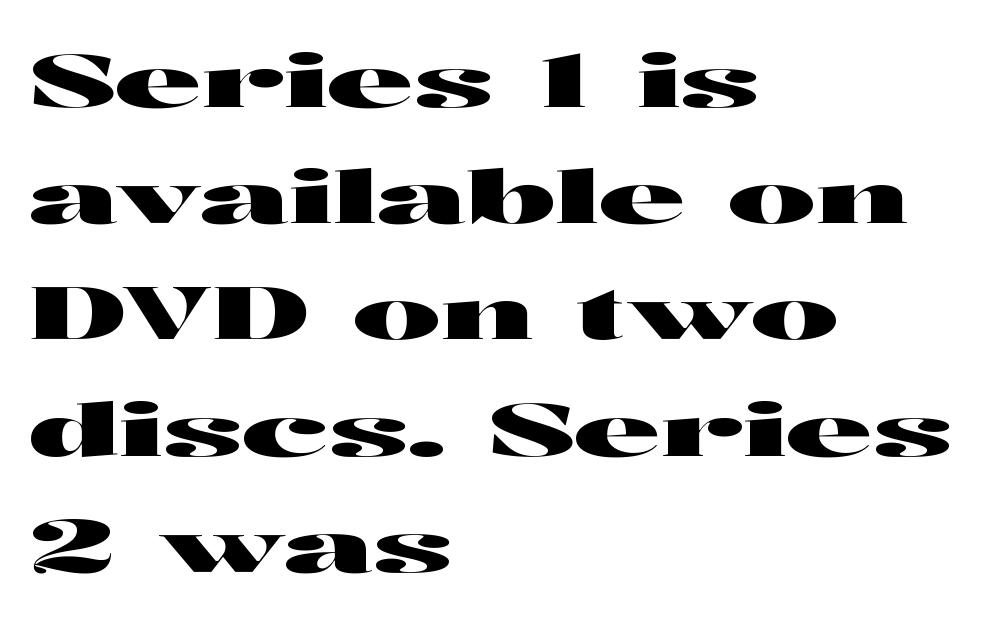
{"serif": "no", "italic": "no", "width": "wide", "stroke_contrast": "high", "x_height": "medium", "monospaced": "no", "underline": "no", "align": "left", "line_spacing": "normal", "line_spacing_ratio": 1.57, "letter_spacing": "normal", "letter_spacing_em": 0.0, "glyph_px": 74}
